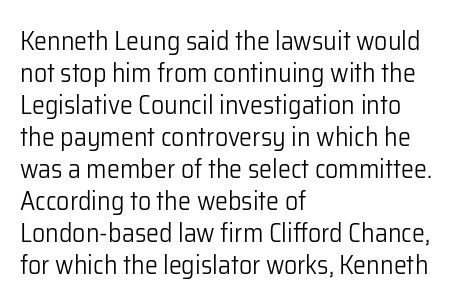
The passage shown is not underscored anywhere. Words appear dense and cohesive because spacing is normal. Alignment: flush left. Unlike italic type, these characters show no tilt at all.
